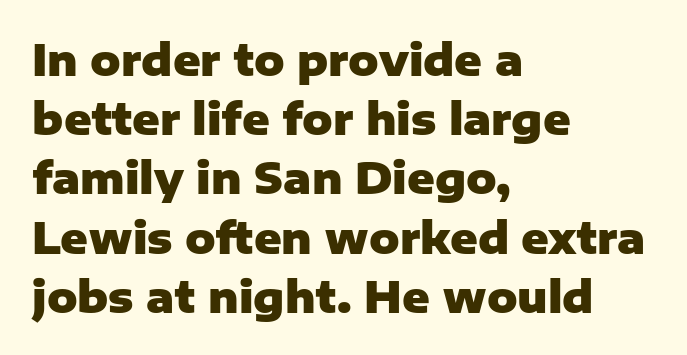
{"serif": "no", "italic": "no", "bold": "yes", "weight": "heavy", "width": "normal", "stroke_contrast": "low", "x_height": "medium", "monospaced": "no", "underline": "no", "align": "left", "line_spacing": "normal", "line_spacing_ratio": 1.41, "letter_spacing": "normal", "letter_spacing_em": 0.0, "glyph_px": 42}
